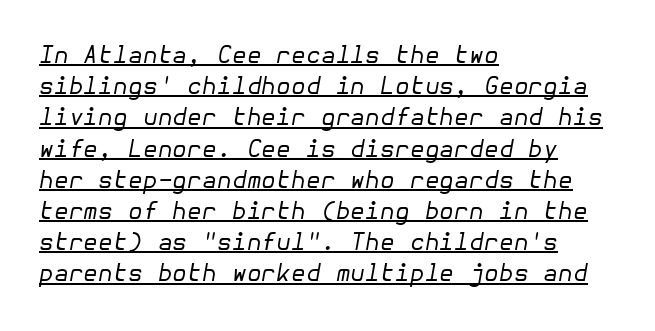
The image shows 24 px text type, italic (leaning right); set left-aligned, normal line spacing (1.3x), normal letter spacing, underlined.
